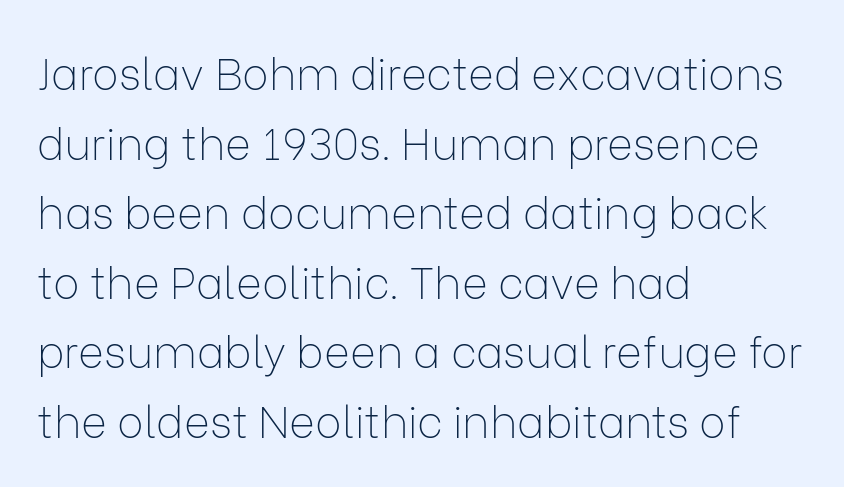
The font family rendered here belongs to the sans-serif group. When letters stand straight like this, we call the style roman or upright. Descender tails drop into unmarked territory. The face looks like a standard text weight, possibly lighter. The setting favours the left margin, as ordinary paragraphs usually do.
